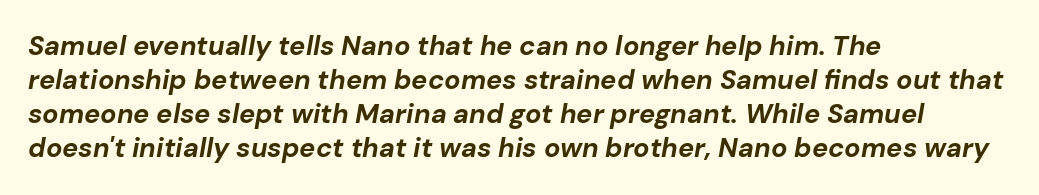
The image shows 27 px bold type, italic (leaning right); set left-aligned, normal line spacing (1.26x), normal letter spacing, not underlined.
